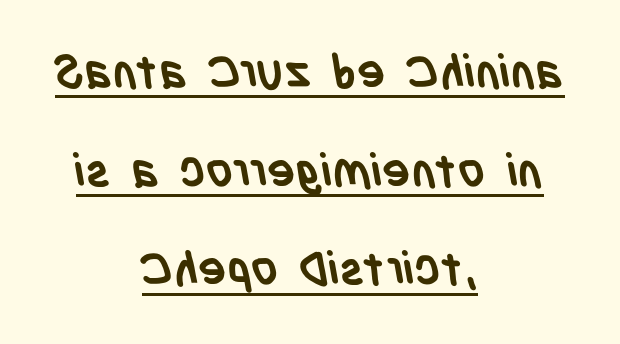
{"serif": "no", "bold": "yes", "weight": "semibold", "width": "condensed", "stroke_contrast": "low", "x_height": "large", "monospaced": "no", "underline": "yes", "align": "center", "line_spacing": "loose", "line_spacing_ratio": 2.1, "letter_spacing": "normal", "letter_spacing_em": 0.0, "glyph_px": 47}
